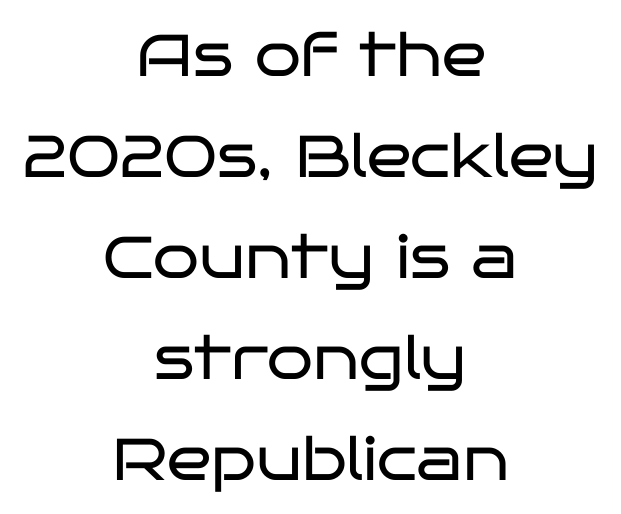
The image shows 59 px regular-weight, wide sans-serif type, upright; set centered, line spacing 1.71x, normal letter spacing, not underlined; low stroke contrast and a large x-height.
